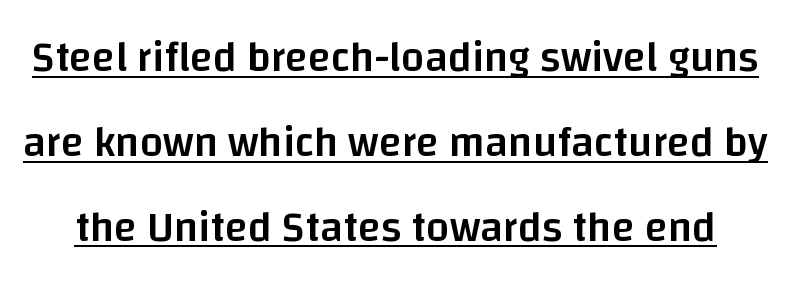
Q: Is the text bold? A: Semi-bold.
Q: Is the text italic (slanted)? A: No, it is upright.
Q: Is the typeface a serif or a sans-serif typeface? A: Sans-serif.
Q: Is the text underlined? A: Yes.
Q: Is the spacing between letters normal or unusually wide? A: Normal.
Q: Is the spacing between lines tight, normal or loose? A: Loose.
Q: Width (condensed, normal, or wide)? A: Normal.
Q: Stroke contrast? A: Low.
Q: x-height? A: Large.
Q: Monospaced? A: No.
